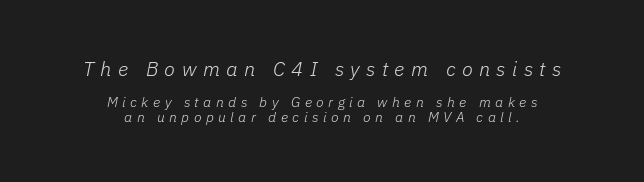
The image shows 20 px text type, italic (leaning right); set centered, tight line spacing (1.06x), unusually wide letter spacing (+0.32 em), not underlined; the first (top) block is 1.43x larger.
